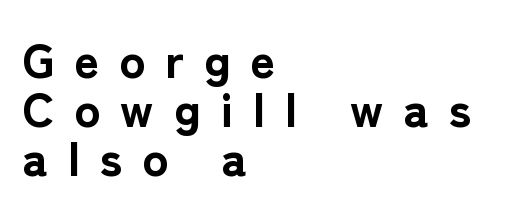
{"serif": "no", "italic": "no", "bold": "yes", "weight": "bold", "width": "normal", "stroke_contrast": "low", "x_height": "medium", "monospaced": "no", "underline": "no", "align": "left", "line_spacing": "tight", "line_spacing_ratio": 1.02, "letter_spacing": "wide", "letter_spacing_em": 0.42, "glyph_px": 48}
